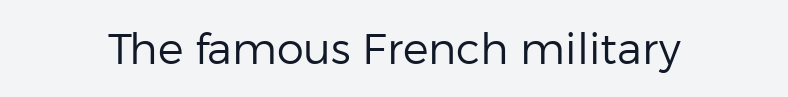
The image shows 43 px regular-weight sans-serif type, upright; set normal letter spacing, not underlined; low stroke contrast and a medium x-height.
